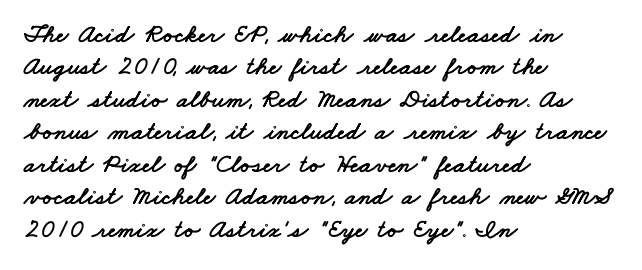
Q: Is the text underlined? A: No.
Q: How is the paragraph aligned? A: Left-aligned.
Q: Is the spacing between letters normal or unusually wide? A: Normal.
Q: Is the spacing between lines tight, normal or loose? A: Normal.
